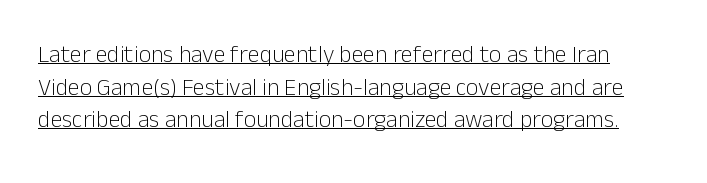
Q: Is the text bold? A: No.
Q: Is the text italic (slanted)? A: No, it is upright.
Q: Is the text underlined? A: Yes.
Q: Is the spacing between letters normal or unusually wide? A: Normal.
Q: Is the spacing between lines tight, normal or loose? A: Normal.
